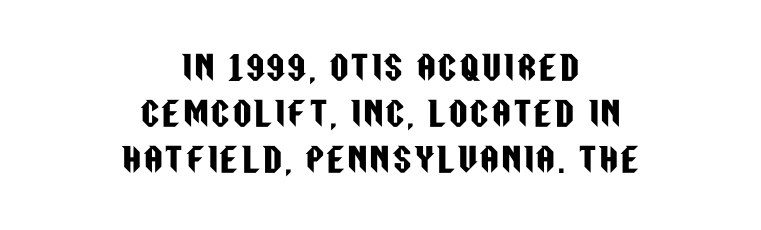
{"serif": "no", "italic": "no", "width": "condensed", "stroke_contrast": "low", "x_height": "large", "monospaced": "no", "underline": "no", "align": "center", "line_spacing": "normal", "line_spacing_ratio": 1.43, "glyph_px": 32}
